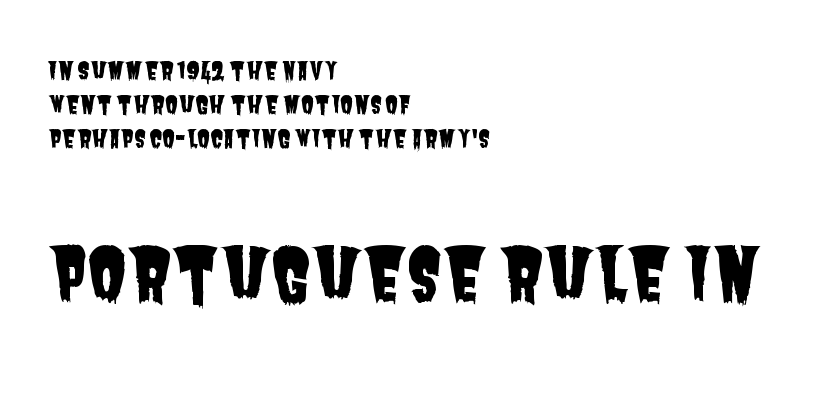
The image shows 72 px condensed sans-serif type; set left-aligned, normal line spacing (1.41x), normal letter spacing, not underlined; the second (bottom) block is 3.0x larger; low stroke contrast and a large x-height.
